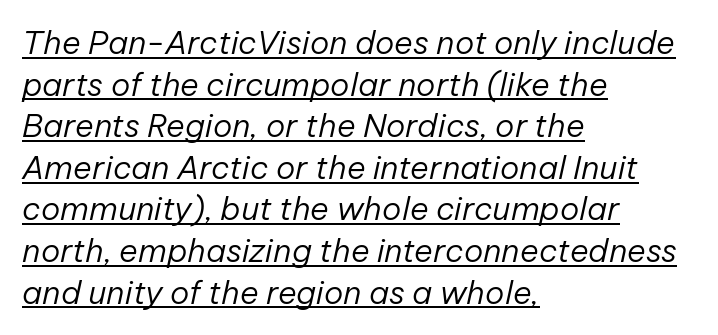
Q: Is the text bold? A: No.
Q: Is the text italic (slanted)? A: Yes, it leans right by about 12 degrees.
Q: Is the text underlined? A: Yes.
Q: How is the paragraph aligned? A: Left-aligned.
Q: Is the spacing between letters normal or unusually wide? A: Normal.
Q: Is the spacing between lines tight, normal or loose? A: Normal.
Q: Width (condensed, normal, or wide)? A: Normal.
Q: Stroke contrast? A: Low.
Q: x-height? A: Medium.
Q: Monospaced? A: No.
